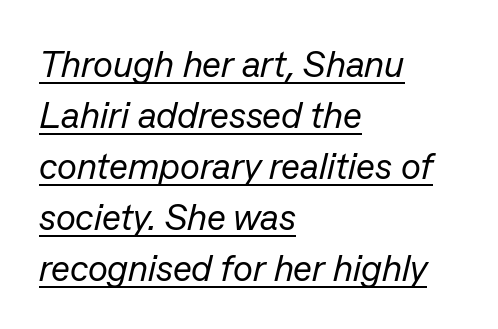
Q: Is the text bold? A: No.
Q: Is the text italic (slanted)? A: Yes, it leans right by about 13 degrees.
Q: Is the text underlined? A: Yes.
Q: How is the paragraph aligned? A: Left-aligned.
Q: Is the spacing between letters normal or unusually wide? A: Normal.
Q: Is the spacing between lines tight, normal or loose? A: Normal.
Q: Width (condensed, normal, or wide)? A: Normal.
Q: Stroke contrast? A: Low.
Q: x-height? A: Medium.
Q: Monospaced? A: No.
